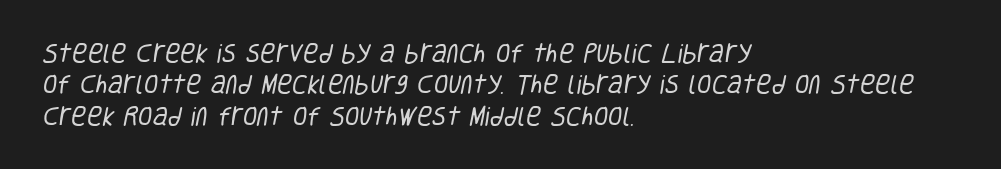
Q: Is the text bold? A: No.
Q: Is the text underlined? A: No.
Q: How is the paragraph aligned? A: Left-aligned.
Q: Is the spacing between letters normal or unusually wide? A: Normal.
Q: Is the spacing between lines tight, normal or loose? A: Normal.
